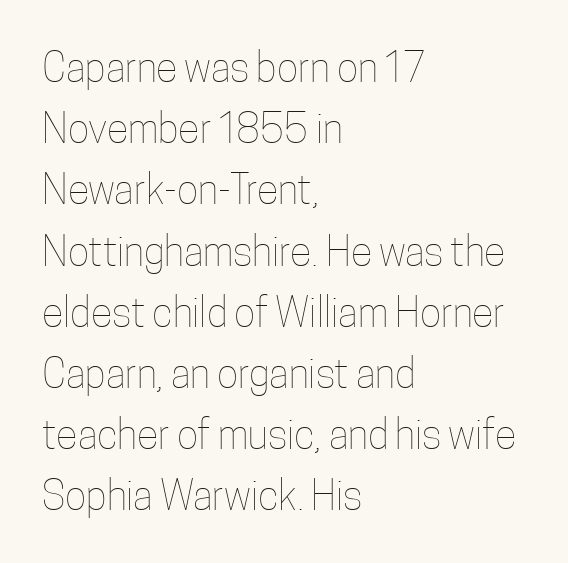
Does the lettering tilt? It doesn't — this is upright. Anything drawn beneath the words? Only blank space. Observe the ordinary spacing: letters are neighbours, not strangers. Stems here are at most as thick as an everyday book face. Is the block centered? No — it sits flush against the left margin.
